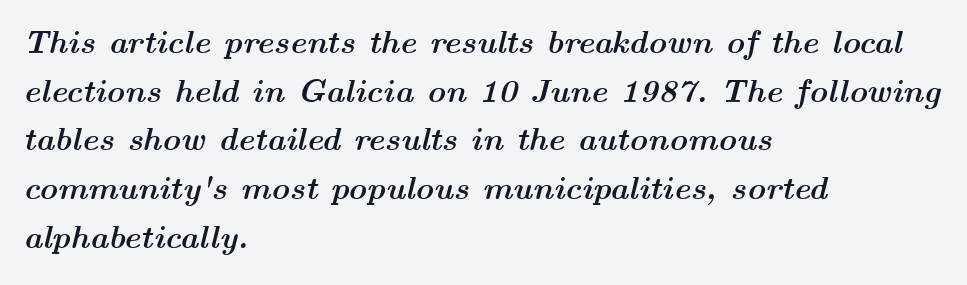
{"italic": "yes", "lean": "right", "slant_degrees": 14, "bold": "yes", "weight": "semibold", "width": "wide", "stroke_contrast": "medium", "x_height": "medium", "monospaced": "no", "underline": "no", "align": "left", "line_spacing": "normal", "line_spacing_ratio": 1.52, "letter_spacing": "normal", "letter_spacing_em": 0.0, "glyph_px": 32}
